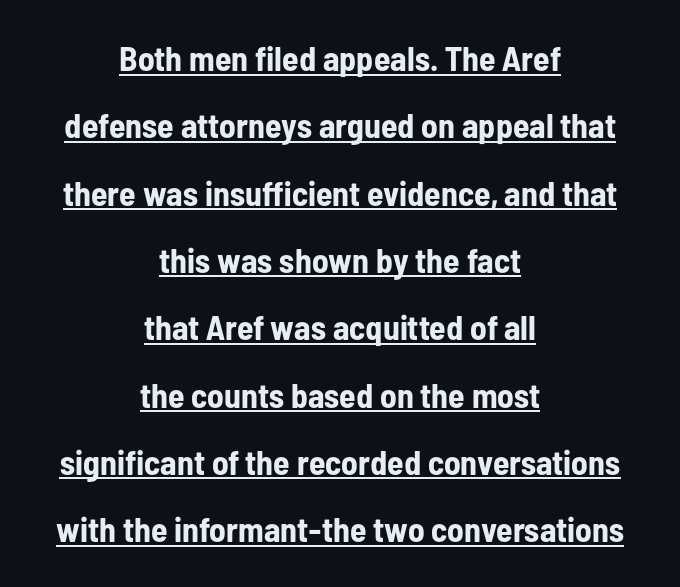
Q: Is the text bold? A: Yes.
Q: Is the text italic (slanted)? A: No, it is upright.
Q: Is the typeface a serif or a sans-serif typeface? A: Sans-serif.
Q: Is the text underlined? A: Yes.
Q: How is the paragraph aligned? A: Centered.
Q: Is the spacing between letters normal or unusually wide? A: Normal.
Q: Is the spacing between lines tight, normal or loose? A: Loose.
Q: Width (condensed, normal, or wide)? A: Condensed.
Q: Stroke contrast? A: Low.
Q: x-height? A: Medium.
Q: Monospaced? A: No.
